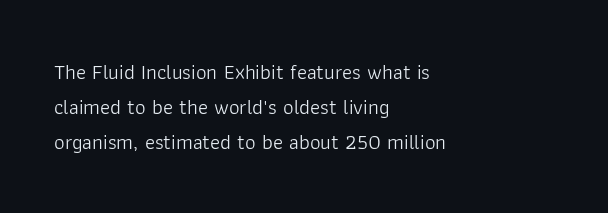
Which margin do the lines hug? The left one — the right edge is uneven. Does the lettering tilt? It doesn't — this is upright. The space directly below the letters is spotless. Horizontal bands of white between lines are of average thickness. The face looks like a standard text weight, possibly lighter.
